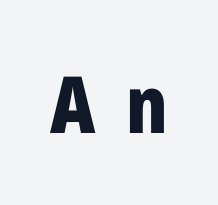
{"serif": "no", "italic": "no", "bold": "yes", "weight": "bold", "width": "condensed", "stroke_contrast": "low", "x_height": "medium", "monospaced": "no", "underline": "no", "letter_spacing": "wide", "letter_spacing_em": 0.38, "glyph_px": 79}
